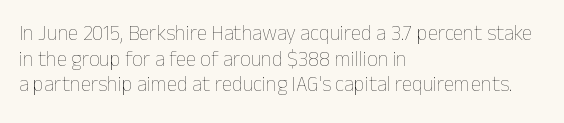
{"italic": "no", "bold": "no", "underline": "no", "align": "left", "line_spacing_ratio": 1.22, "letter_spacing": "normal", "letter_spacing_em": 0.0, "glyph_px": 21}
